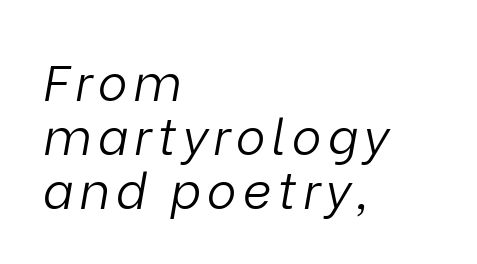
Spacing verdict: proportional, widths tailored to each character. This rendering uses left alignment, leaving the right contour irregular. This block would grow much taller if given ordinary leading; it's compressed now. The passage shown is not bold in any degree. Emphasis-style slanted type is in use.
